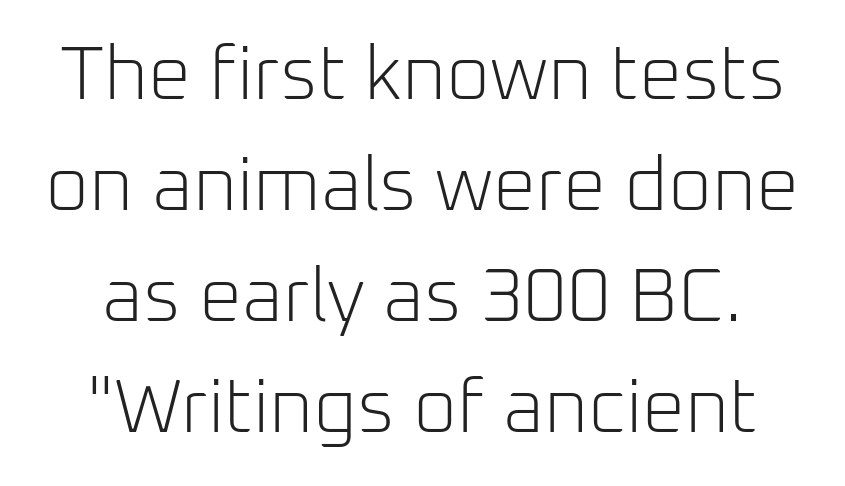
The image shows 76 px light sans-serif type, upright; set normal line spacing (1.46x), normal letter spacing, not underlined; low stroke contrast and a medium x-height.
